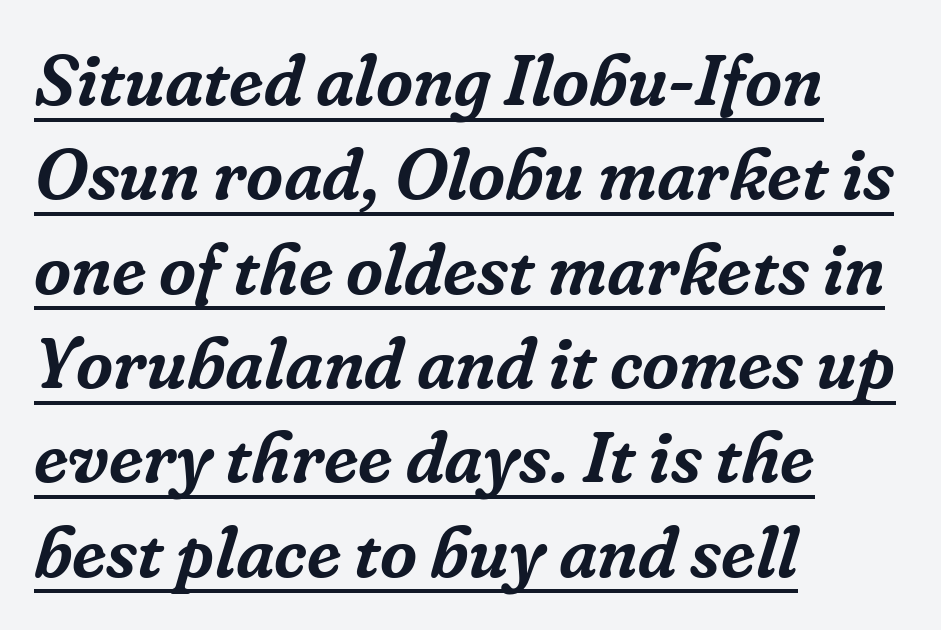
Q: Is the text italic (slanted)? A: Yes, it leans right by about 16 degrees.
Q: Is the typeface a serif or a sans-serif typeface? A: Serif.
Q: Is the text underlined? A: Yes.
Q: How is the paragraph aligned? A: Left-aligned.
Q: Is the spacing between letters normal or unusually wide? A: Normal.
Q: Is the spacing between lines tight, normal or loose? A: Normal.
Q: Width (condensed, normal, or wide)? A: Normal.
Q: Stroke contrast? A: Low.
Q: x-height? A: Medium.
Q: Monospaced? A: No.
